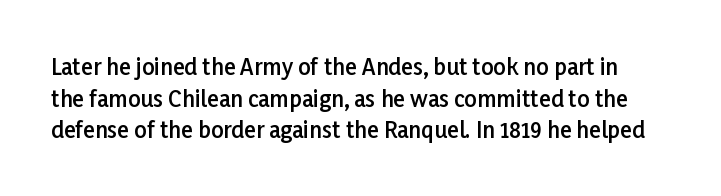
Q: Is the text bold? A: Semi-bold.
Q: Is the text italic (slanted)? A: No, it is upright.
Q: Is the text underlined? A: No.
Q: Is the spacing between letters normal or unusually wide? A: Normal.
Q: Is the spacing between lines tight, normal or loose? A: Normal.
